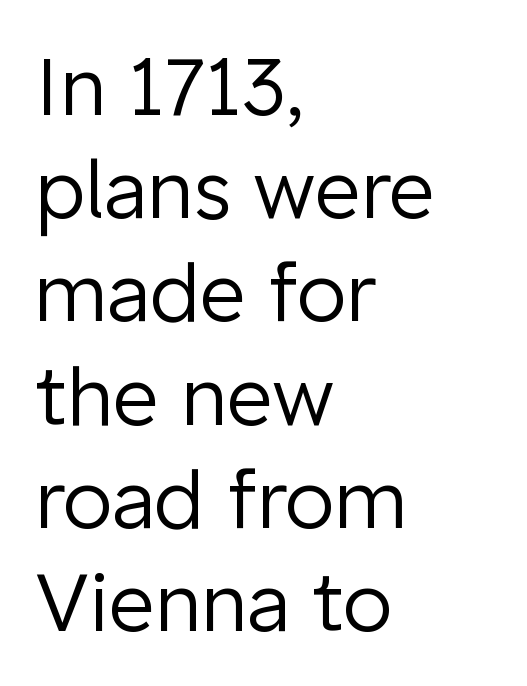
{"serif": "no", "italic": "no", "bold": "no", "weight": "regular", "width": "normal", "stroke_contrast": "low", "x_height": "medium", "monospaced": "no", "underline": "no", "align": "left", "line_spacing": "normal", "line_spacing_ratio": 1.29, "letter_spacing": "normal", "letter_spacing_em": 0.0, "glyph_px": 80}
